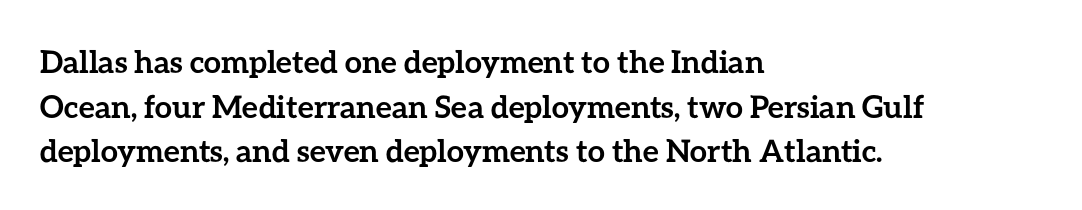
{"italic": "no", "bold": "yes", "weight": "semibold", "width": "normal", "stroke_contrast": "low", "x_height": "medium", "monospaced": "no", "underline": "no", "align": "left", "line_spacing": "normal", "line_spacing_ratio": 1.44, "letter_spacing": "normal", "letter_spacing_em": 0.0, "glyph_px": 31}
